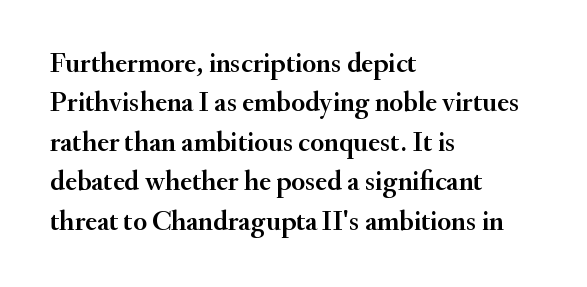
Q: Is the text italic (slanted)? A: No, it is upright.
Q: Is the typeface a serif or a sans-serif typeface? A: Serif.
Q: Is the text underlined? A: No.
Q: How is the paragraph aligned? A: Left-aligned.
Q: Is the spacing between letters normal or unusually wide? A: Normal.
Q: Is the spacing between lines tight, normal or loose? A: Normal.
Q: Width (condensed, normal, or wide)? A: Normal.
Q: Stroke contrast? A: Medium.
Q: x-height? A: Small.
Q: Monospaced? A: No.
